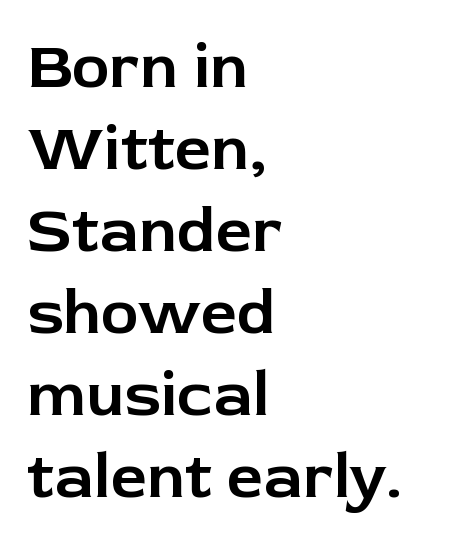
Tracking here is standard; glyphs follow each other at the usual distance. Whoever set this chose a conventional vertical rhythm. Is this a fixed-width face? No — the glyphs have proportional, varying widths. Descender tails drop into unmarked territory. This is roman type, the default non-slanted kind. These lines stack with their left ends in a neat column.
